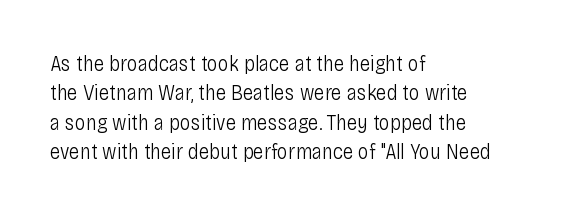
Bare-footed words on every line. Every stem runs plumb, perpendicular to the baseline. The typesetting does not lean heavy: it is not bold. Tracking value appears to be zero — textbook default spacing. The vertical gap from one line to the next is medium.
